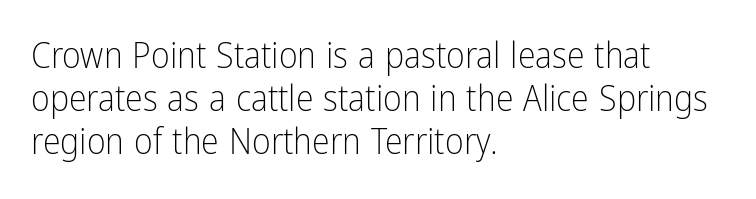
Short and long lines alike share a common starting point at left. Students, note that the glyphs here touch the page at normal intervals. Grotesque or geometric, the face here clearly has no serifs. Weight class: somewhere from thin through regular.
